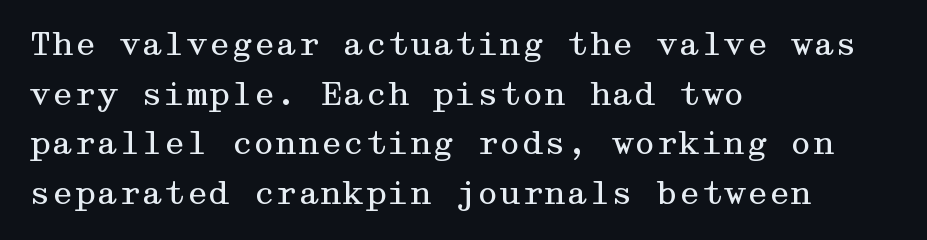
Q: Is the text bold? A: No.
Q: Is the text italic (slanted)? A: No, it is upright.
Q: Is the typeface a serif or a sans-serif typeface? A: Serif.
Q: Is the text underlined? A: No.
Q: How is the paragraph aligned? A: Left-aligned.
Q: Is the spacing between letters normal or unusually wide? A: Normal.
Q: Is the spacing between lines tight, normal or loose? A: Normal.
Q: Width (condensed, normal, or wide)? A: Wide.
Q: Stroke contrast? A: Medium.
Q: x-height? A: Medium.
